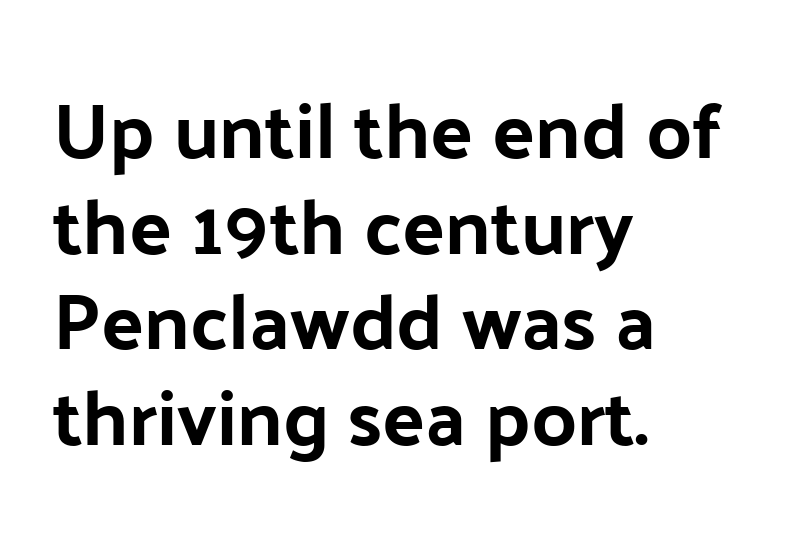
The image shows 79 px bold sans-serif type, upright; set left-aligned, line spacing 1.21x, normal letter spacing, not underlined; low stroke contrast and a medium x-height.
